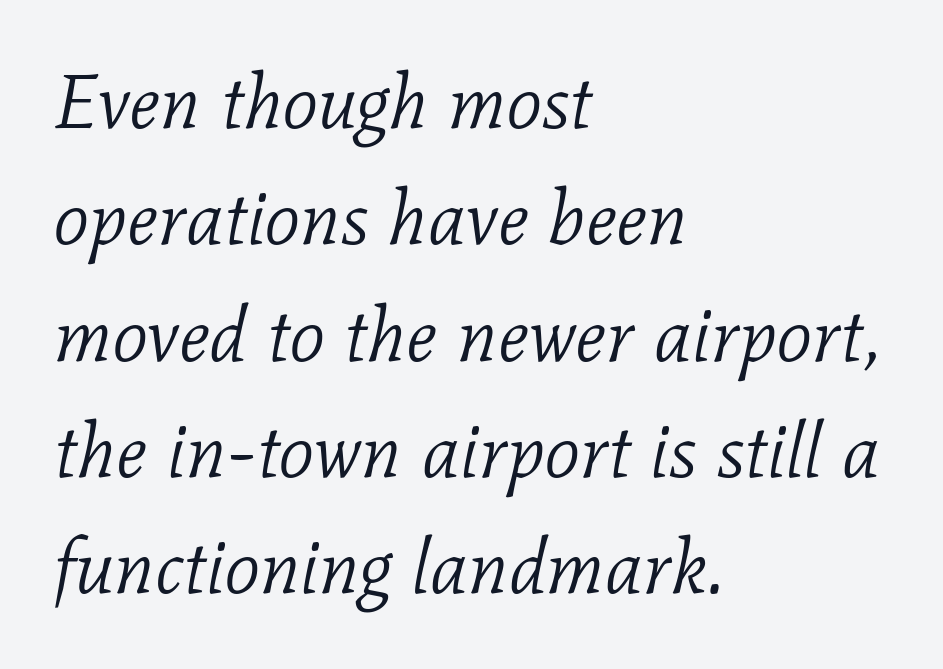
Alignment: flush left. Letters rest on an invisible, unmarked baseline. Weight: in the light-to-regular range. Horizontal bands of white between lines are of average thickness. The letters advance in unequal steps, a hallmark of proportional type.
